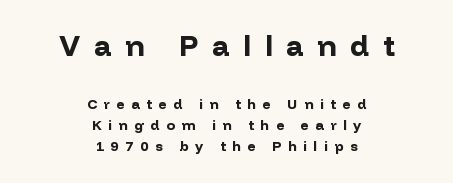
{"serif": "no", "italic": "no", "bold": "yes", "weight": "bold", "width": "normal", "stroke_contrast": "low", "x_height": "medium", "monospaced": "no", "underline": "no", "align": "center", "line_spacing": "normal", "line_spacing_ratio": 1.53, "letter_spacing": "wide", "letter_spacing_em": 0.48, "larger_block": "first", "size_ratio": 2.07, "glyph_px": 29}
